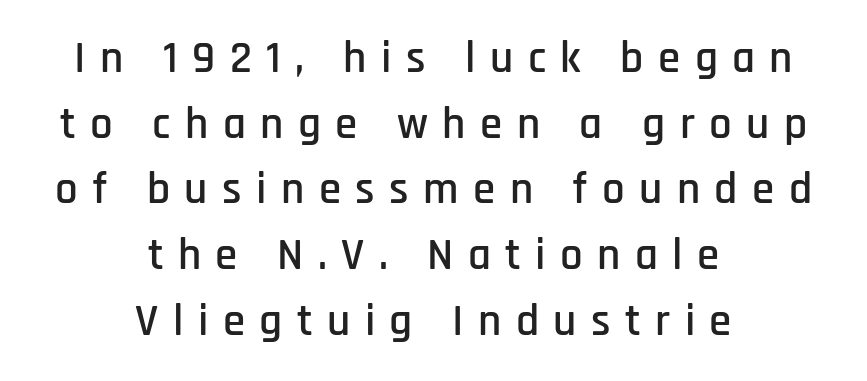
{"serif": "no", "italic": "no", "width": "condensed", "stroke_contrast": "low", "x_height": "large", "monospaced": "no", "underline": "no", "align": "center", "line_spacing": "normal", "line_spacing_ratio": 1.46, "letter_spacing": "wide", "letter_spacing_em": 0.32, "glyph_px": 45}
